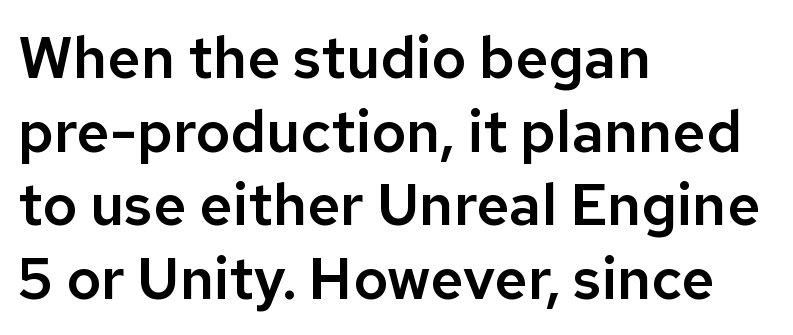
Q: Is the text italic (slanted)? A: No, it is upright.
Q: Is the typeface a serif or a sans-serif typeface? A: Sans-serif.
Q: Is the text underlined? A: No.
Q: How is the paragraph aligned? A: Left-aligned.
Q: Is the spacing between letters normal or unusually wide? A: Normal.
Q: Is the spacing between lines tight, normal or loose? A: Normal.
Q: Width (condensed, normal, or wide)? A: Normal.
Q: Stroke contrast? A: Low.
Q: x-height? A: Medium.
Q: Monospaced? A: No.
